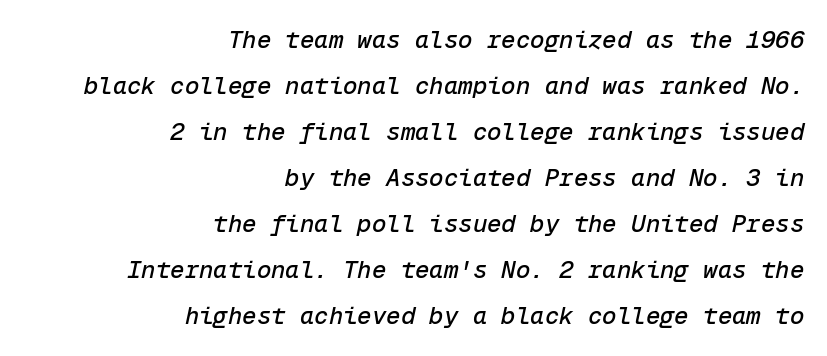
The image shows 24 px text type, italic (leaning right); set right-aligned, loose line spacing (1.92x), normal letter spacing, not underlined.
